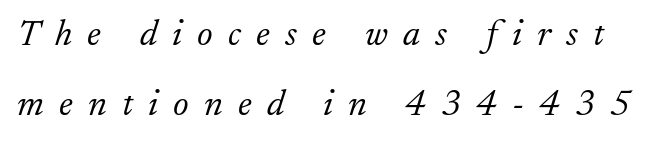
{"serif": "yes", "italic": "yes", "lean": "right", "slant_degrees": 17, "bold": "no", "weight": "light", "width": "normal", "stroke_contrast": "low", "x_height": "small", "monospaced": "no", "underline": "no", "line_spacing": "loose", "line_spacing_ratio": 1.9, "letter_spacing": "wide", "letter_spacing_em": 0.41, "glyph_px": 37}
